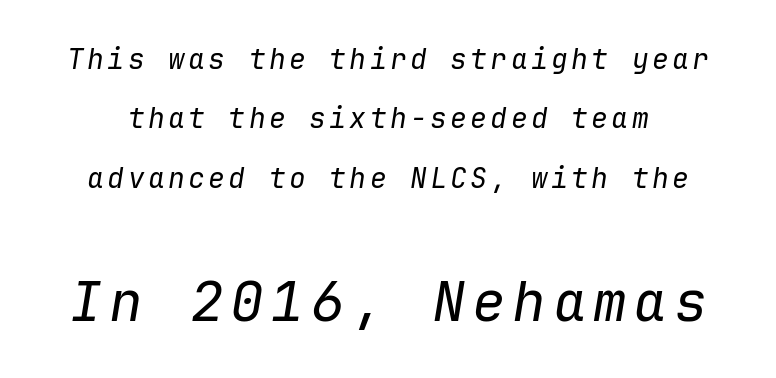
The image shows 56 px regular-weight type, italic (leaning right), monospaced; set loose line spacing (2.12x), not underlined; the second (bottom) block is 2.0x larger; low stroke contrast and a medium x-height.
